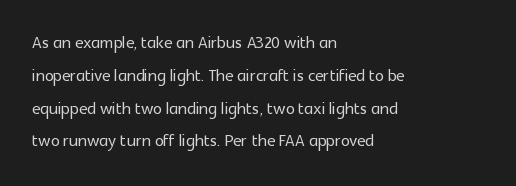
The image shows 22 px text type, upright; set left-aligned, normal line spacing (1.49x), normal letter spacing, not underlined.
